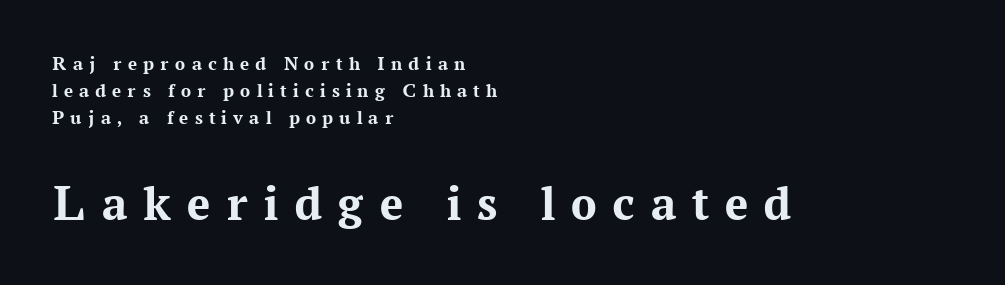
Q: Is the text bold? A: Yes.
Q: Is the text italic (slanted)? A: No, it is upright.
Q: Is the typeface a serif or a sans-serif typeface? A: Serif.
Q: Is the text underlined? A: No.
Q: How is the paragraph aligned? A: Left-aligned.
Q: Is the spacing between letters normal or unusually wide? A: Unusually wide.
Q: Is the spacing between lines tight, normal or loose? A: Normal.
Q: Which block of text is set in a larger size, the first (top) or the second (bottom)? A: The second (bottom) one.
Q: Width (condensed, normal, or wide)? A: Normal.
Q: Stroke contrast? A: Medium.
Q: x-height? A: Medium.
Q: Monospaced? A: No.
